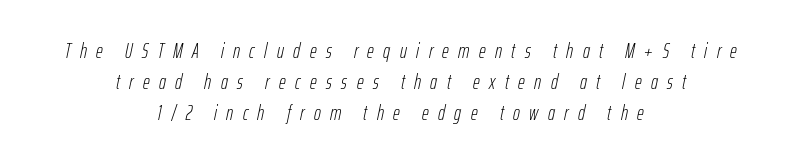
Q: Is the text bold? A: No.
Q: Is the text italic (slanted)? A: Yes, it leans right by about 12 degrees.
Q: Is the text underlined? A: No.
Q: How is the paragraph aligned? A: Centered.
Q: Is the spacing between letters normal or unusually wide? A: Unusually wide.
Q: Is the spacing between lines tight, normal or loose? A: Normal.
